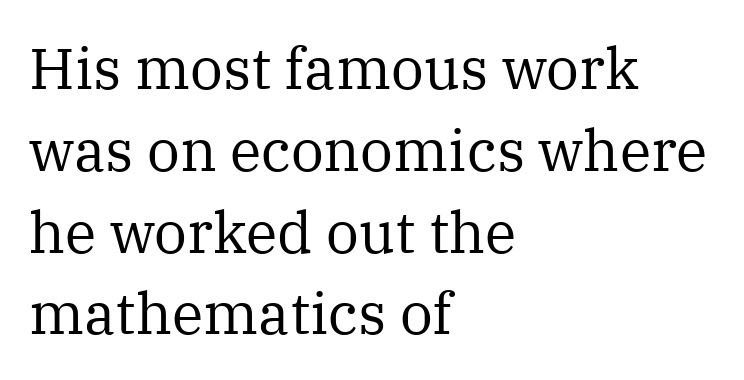
{"serif": "yes", "italic": "no", "bold": "no", "weight": "regular", "width": "normal", "stroke_contrast": "medium", "x_height": "medium", "monospaced": "no", "underline": "no", "align": "left", "line_spacing": "normal", "line_spacing_ratio": 1.41, "letter_spacing": "normal", "letter_spacing_em": 0.0, "glyph_px": 58}
